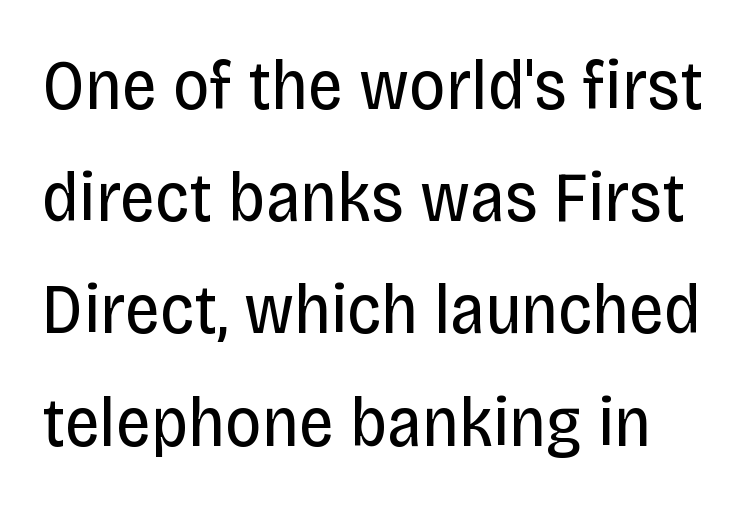
The image shows 71 px regular-weight, condensed sans-serif type, upright; set normal line spacing (1.58x), normal letter spacing, not underlined; low stroke contrast and a large x-height.
